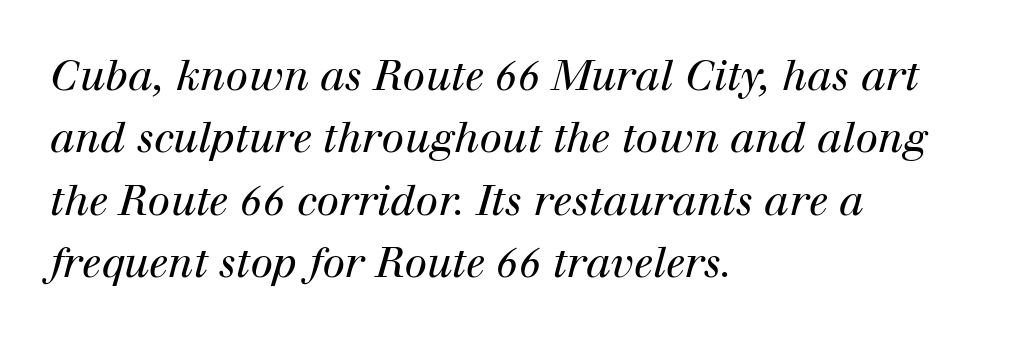
Q: Is the text bold? A: No.
Q: Is the text italic (slanted)? A: Yes, it leans right by about 12 degrees.
Q: Is the typeface a serif or a sans-serif typeface? A: Serif.
Q: Is the text underlined? A: No.
Q: How is the paragraph aligned? A: Left-aligned.
Q: Is the spacing between letters normal or unusually wide? A: Normal.
Q: Is the spacing between lines tight, normal or loose? A: Normal.
Q: Width (condensed, normal, or wide)? A: Normal.
Q: Stroke contrast? A: High.
Q: x-height? A: Medium.
Q: Monospaced? A: No.
